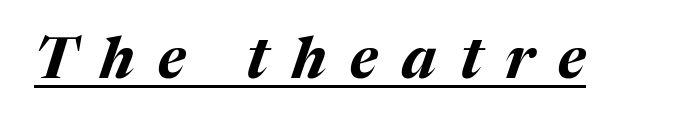
{"italic": "yes", "lean": "right", "slant_degrees": 17, "bold": "yes", "weight": "bold", "width": "normal", "stroke_contrast": "medium", "x_height": "medium", "monospaced": "no", "underline": "yes", "letter_spacing": "wide", "letter_spacing_em": 0.42, "glyph_px": 57}
